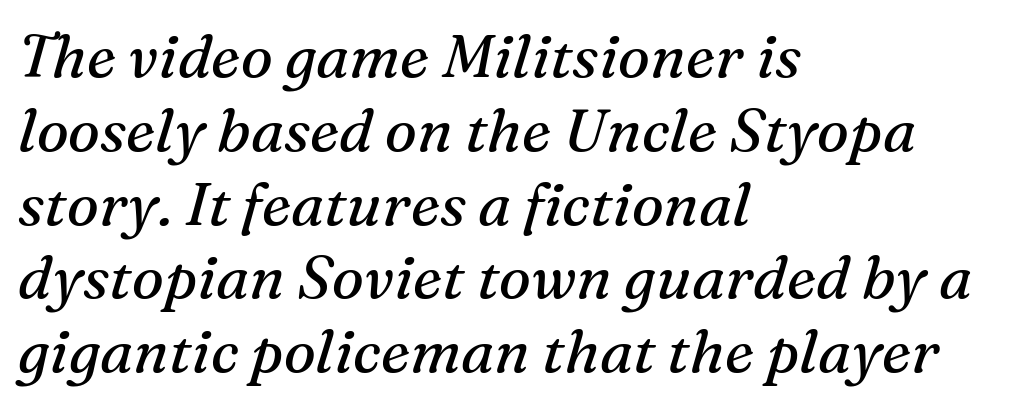
{"serif": "yes", "italic": "yes", "lean": "right", "slant_degrees": 16, "bold": "no", "weight": "regular", "width": "normal", "stroke_contrast": "medium", "x_height": "medium", "monospaced": "no", "underline": "no", "align": "left", "line_spacing_ratio": 1.23, "letter_spacing": "normal", "letter_spacing_em": 0.0, "glyph_px": 60}
